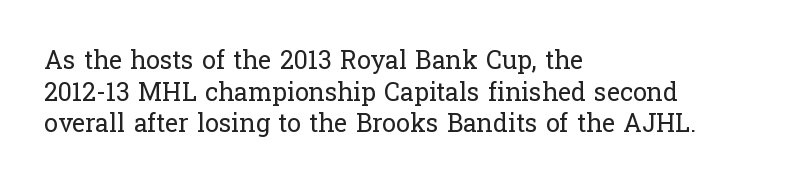
Q: Is the text bold? A: No.
Q: Is the text italic (slanted)? A: No, it is upright.
Q: Is the text underlined? A: No.
Q: How is the paragraph aligned? A: Left-aligned.
Q: Is the spacing between letters normal or unusually wide? A: Normal.
Q: Is the spacing between lines tight, normal or loose? A: Normal.
